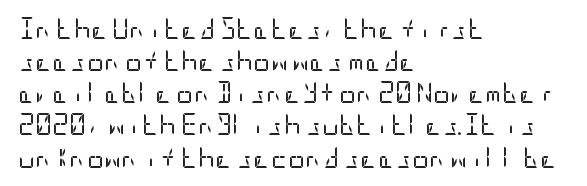
{"italic": "no", "bold": "no", "underline": "no", "align": "left", "line_spacing": "normal", "line_spacing_ratio": 1.53, "letter_spacing": "normal", "letter_spacing_em": 0.0, "glyph_px": 21}
